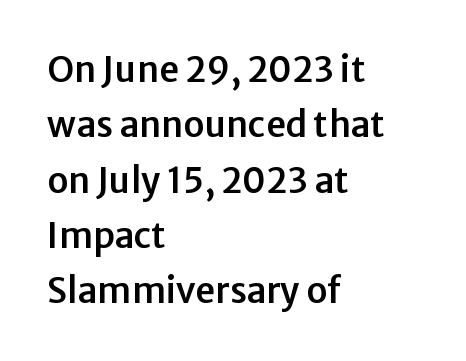
The image shows 35 px sans-serif type, upright; set left-aligned, normal line spacing (1.58x), normal letter spacing, not underlined; low stroke contrast and a medium x-height.
